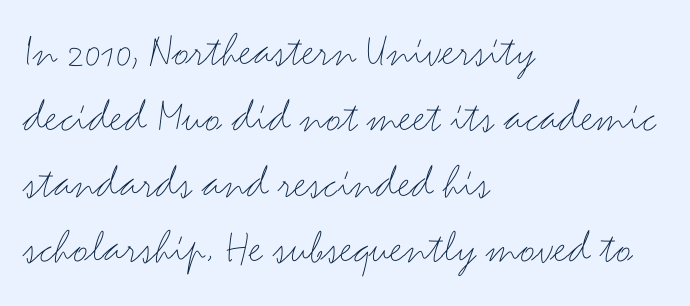
{"serif": "no", "bold": "no", "weight": "thin", "width": "wide", "stroke_contrast": "medium", "x_height": "small", "monospaced": "no", "underline": "no", "align": "left", "line_spacing": "normal", "line_spacing_ratio": 1.37, "letter_spacing": "normal", "letter_spacing_em": 0.0, "glyph_px": 48}
